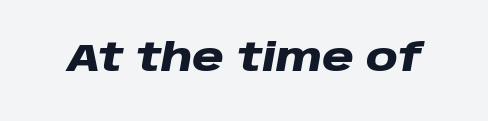
{"italic": "yes", "lean": "right", "slant_degrees": 10, "bold": "yes", "weight": "heavy", "width": "wide", "stroke_contrast": "low", "x_height": "large", "monospaced": "no", "underline": "no", "letter_spacing": "normal", "letter_spacing_em": 0.0, "glyph_px": 39}
